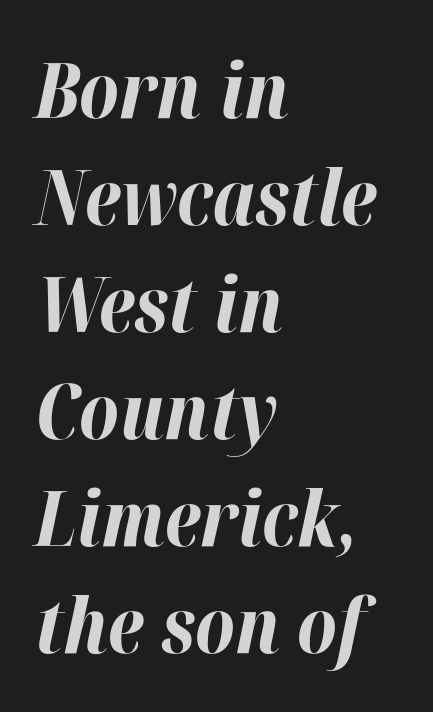
Q: Is the text bold? A: Yes.
Q: Is the text italic (slanted)? A: Yes, it leans right by about 12 degrees.
Q: Is the text underlined? A: No.
Q: How is the paragraph aligned? A: Left-aligned.
Q: Is the spacing between letters normal or unusually wide? A: Normal.
Q: Is the spacing between lines tight, normal or loose? A: Normal.
Q: Width (condensed, normal, or wide)? A: Normal.
Q: Stroke contrast? A: High.
Q: x-height? A: Medium.
Q: Monospaced? A: No.
